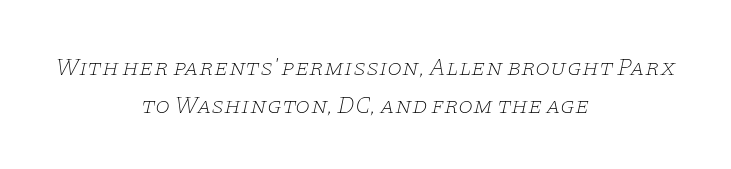
The image shows 24 px text type, italic (leaning right); set centered, normal line spacing (1.57x), normal letter spacing, not underlined.
